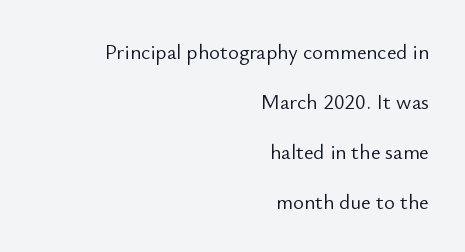
The image shows 21 px text type, upright; set right-aligned, loose line spacing (2.38x), normal letter spacing, not underlined.
